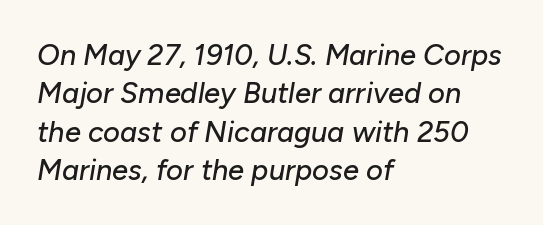
The image shows 29 px text type, italic (leaning right); set left-aligned, normal line spacing (1.32x), normal letter spacing, not underlined; low stroke contrast and a medium x-height.
